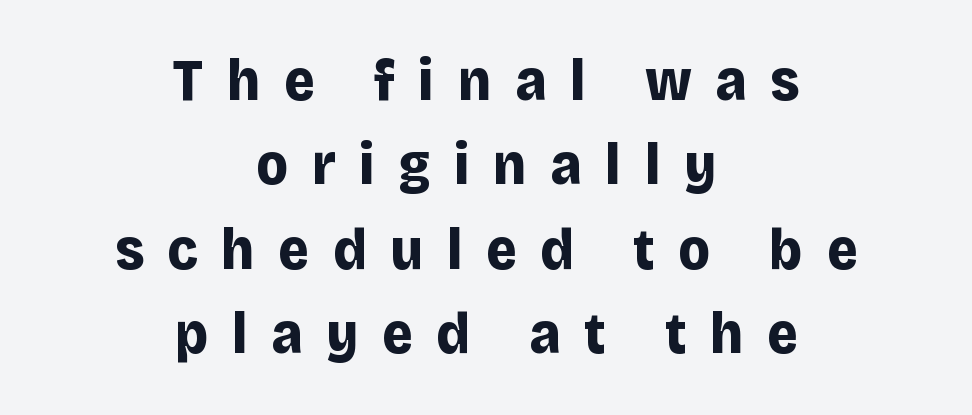
{"serif": "no", "italic": "no", "bold": "yes", "weight": "bold", "width": "normal", "stroke_contrast": "low", "x_height": "large", "monospaced": "no", "underline": "no", "align": "center", "line_spacing": "normal", "line_spacing_ratio": 1.43, "letter_spacing": "wide", "letter_spacing_em": 0.4, "glyph_px": 59}
